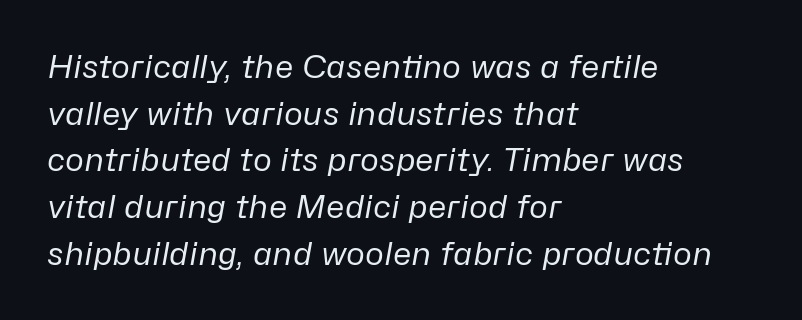
Q: Is the text bold? A: No.
Q: Is the text italic (slanted)? A: Yes, it leans right by about 10 degrees.
Q: Is the text underlined? A: No.
Q: How is the paragraph aligned? A: Left-aligned.
Q: Is the spacing between letters normal or unusually wide? A: Normal.
Q: Is the spacing between lines tight, normal or loose? A: Normal.
Q: Width (condensed, normal, or wide)? A: Normal.
Q: Stroke contrast? A: Low.
Q: x-height? A: Medium.
Q: Monospaced? A: No.
